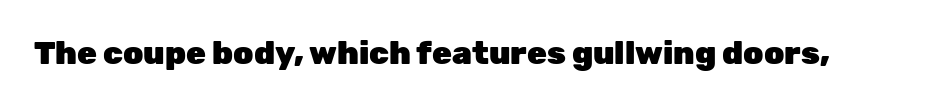
The image shows 32 px heavy sans-serif type, upright; set normal letter spacing, not underlined; low stroke contrast and a medium x-height.
